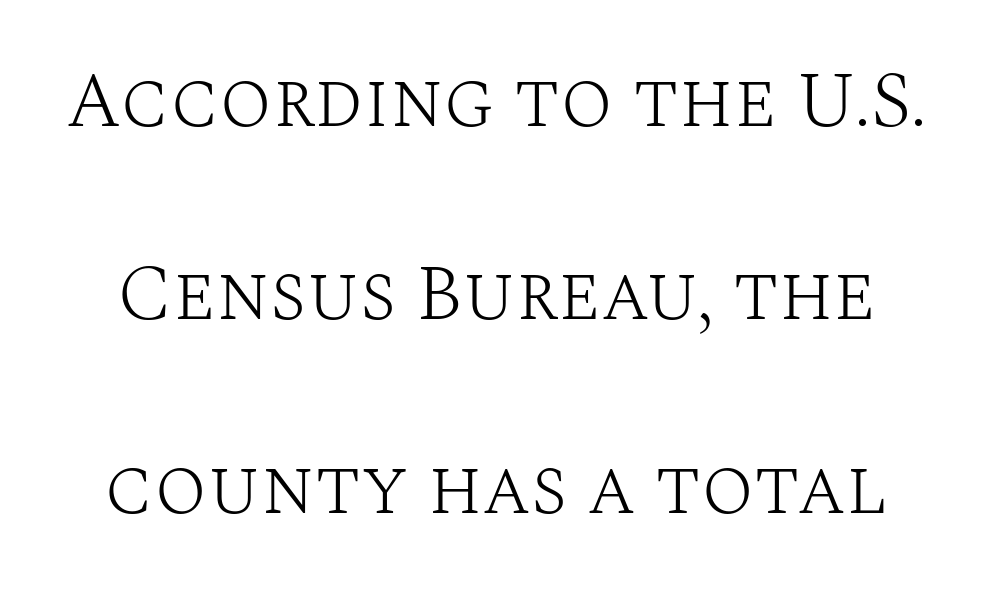
{"serif": "yes", "italic": "no", "bold": "no", "weight": "light", "width": "normal", "stroke_contrast": "medium", "x_height": "large", "monospaced": "no", "underline": "no", "line_spacing": "loose", "line_spacing_ratio": 2.48, "letter_spacing": "normal", "letter_spacing_em": 0.0, "glyph_px": 78}
